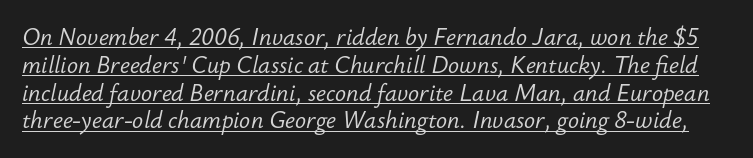
{"italic": "yes", "lean": "right", "slant_degrees": 12, "bold": "no", "underline": "yes", "line_spacing_ratio": 1.21, "letter_spacing": "normal", "letter_spacing_em": 0.0, "glyph_px": 23}
